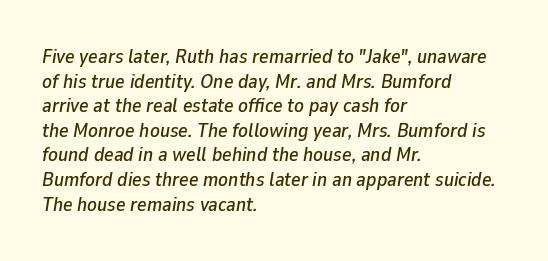
The image shows 20 px text type, italic (leaning right); set left-aligned, line spacing 1.23x, normal letter spacing, not underlined.
